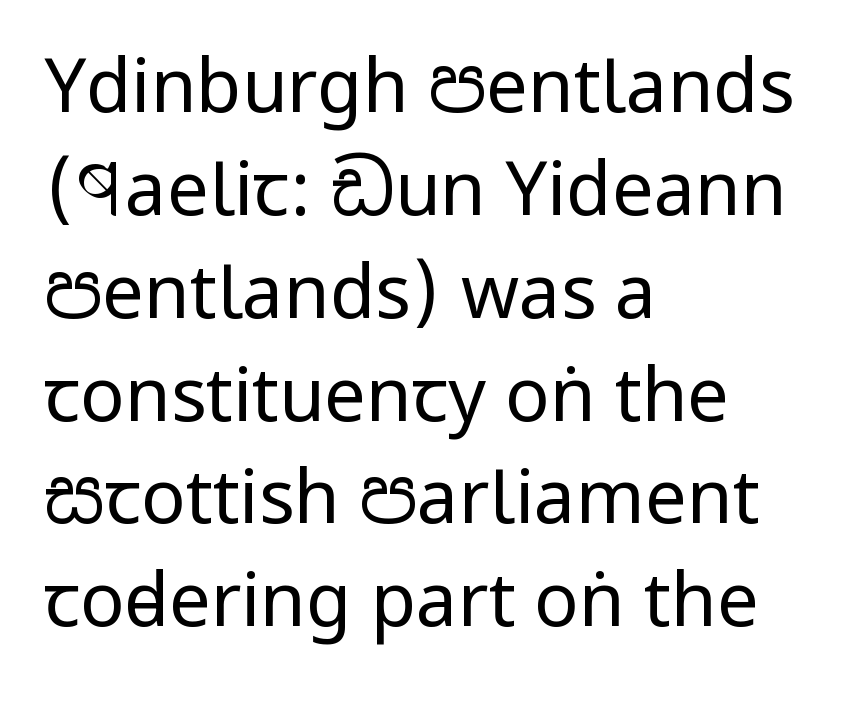
The image shows 74 px regular-weight, condensed sans-serif type, upright; set left-aligned, normal line spacing (1.39x), normal letter spacing, not underlined; low stroke contrast and a large x-height.
